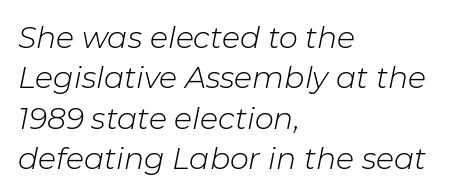
Evenly set lines give the paragraph a standard silhouette. Is this a fixed-width face? No — the glyphs have proportional, varying widths. Style check: oblique. Bare-footed words on every line. Short and long lines alike share a common starting point at left. No extra tracking has been applied to these lines.
